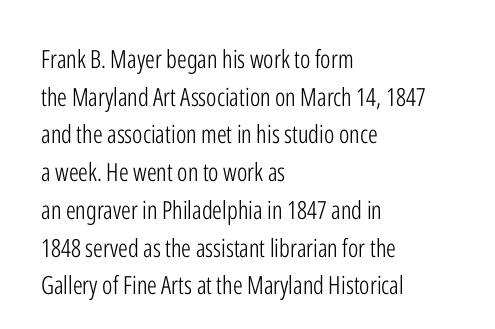
The image shows 25 px text type, upright; set left-aligned, normal line spacing (1.51x), normal letter spacing, not underlined.
